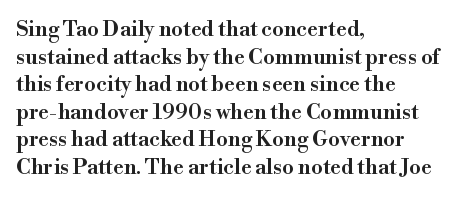
{"italic": "no", "bold": "semi", "underline": "no", "align": "left", "line_spacing": "normal", "line_spacing_ratio": 1.31, "letter_spacing": "normal", "letter_spacing_em": 0.0, "glyph_px": 21}
